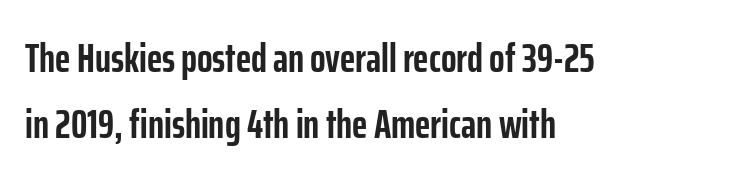
Q: Is the text bold? A: Yes.
Q: Is the text italic (slanted)? A: No, it is upright.
Q: Is the typeface a serif or a sans-serif typeface? A: Sans-serif.
Q: Is the text underlined? A: No.
Q: How is the paragraph aligned? A: Left-aligned.
Q: Is the spacing between letters normal or unusually wide? A: Normal.
Q: Is the spacing between lines tight, normal or loose? A: Normal.
Q: Width (condensed, normal, or wide)? A: Condensed.
Q: Stroke contrast? A: Low.
Q: x-height? A: Medium.
Q: Monospaced? A: No.
